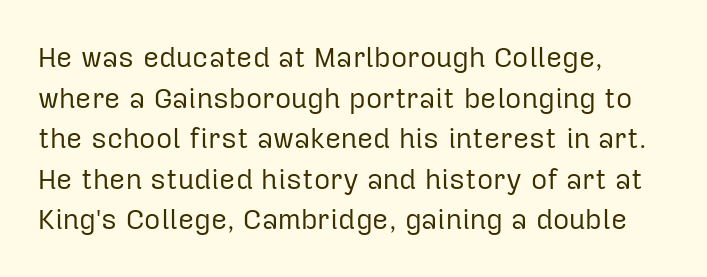
Think of a printed novel: that variable character pitch is what you see here. The strokes carry an ordinary text weight at most. Short and long lines alike share a common starting point at left. The designer went with a sans here, leaving each stem footless. The face used here is rendered with its standard letterfit. Any mark beneath the type? The region is blank.
